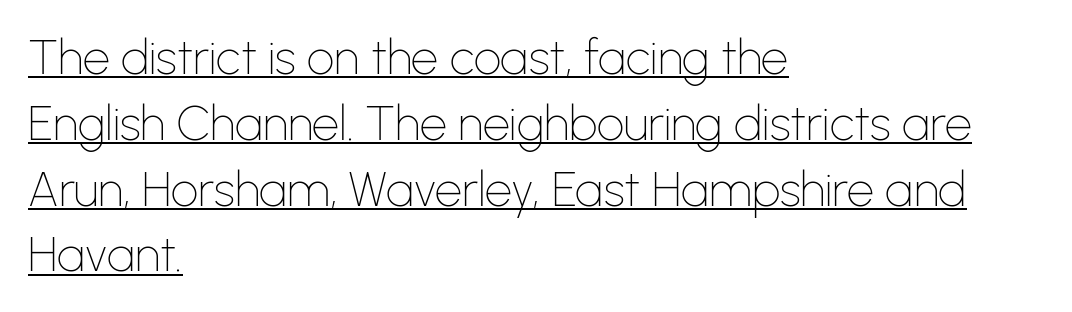
{"serif": "no", "italic": "no", "bold": "no", "weight": "thin", "width": "normal", "stroke_contrast": "low", "x_height": "medium", "monospaced": "no", "underline": "yes", "align": "left", "line_spacing": "normal", "line_spacing_ratio": 1.37, "letter_spacing": "normal", "letter_spacing_em": 0.0, "glyph_px": 48}
